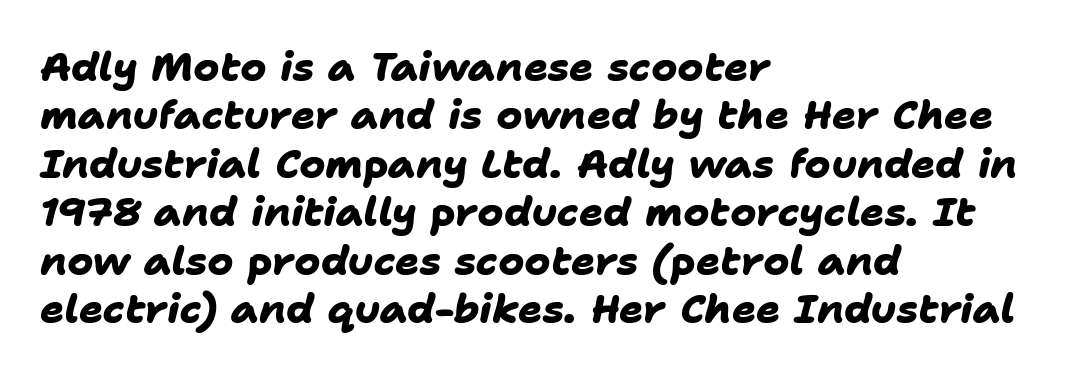
The image shows 40 px heavy sans-serif type; set left-aligned, line spacing 1.21x, normal letter spacing, not underlined; low stroke contrast and a medium x-height.
